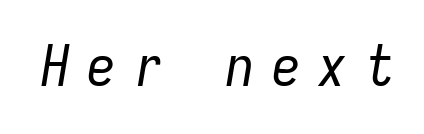
These glyphs show unthickened strokes, regular width or finer. The lettering tilts uniformly, giving the passage an italic look. Is this a fixed-width face? Yes — each glyph sits in an identical cell. Lines of text with bare space underneath. In terms of letterspacing, this is a distinctly airy, spread setting.
